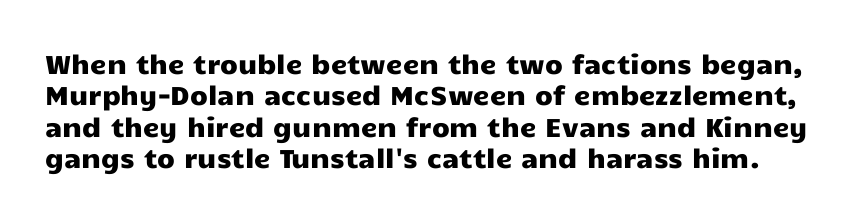
{"italic": "no", "underline": "no", "line_spacing_ratio": 1.21, "letter_spacing": "normal", "letter_spacing_em": 0.0, "glyph_px": 26}
